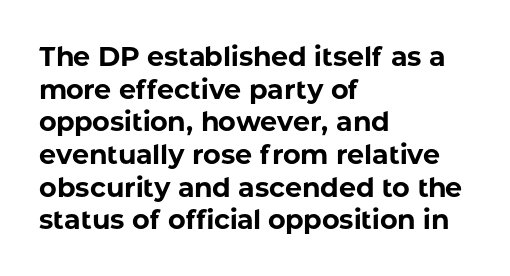
{"italic": "no", "bold": "yes", "underline": "no", "align": "left", "line_spacing_ratio": 1.21, "letter_spacing": "normal", "letter_spacing_em": 0.0, "glyph_px": 27}
